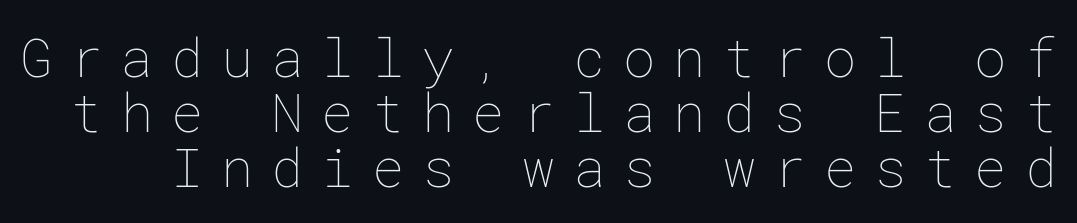
You can tell it's not italic because the verticals are truly vertical. Descenders are the only things crossing below the line. The face used here is rendered with a markedly widened letterfit. Does the leading feel generous? Not at all — it's pinched. These glyphs show unthickened strokes, regular width or finer.
